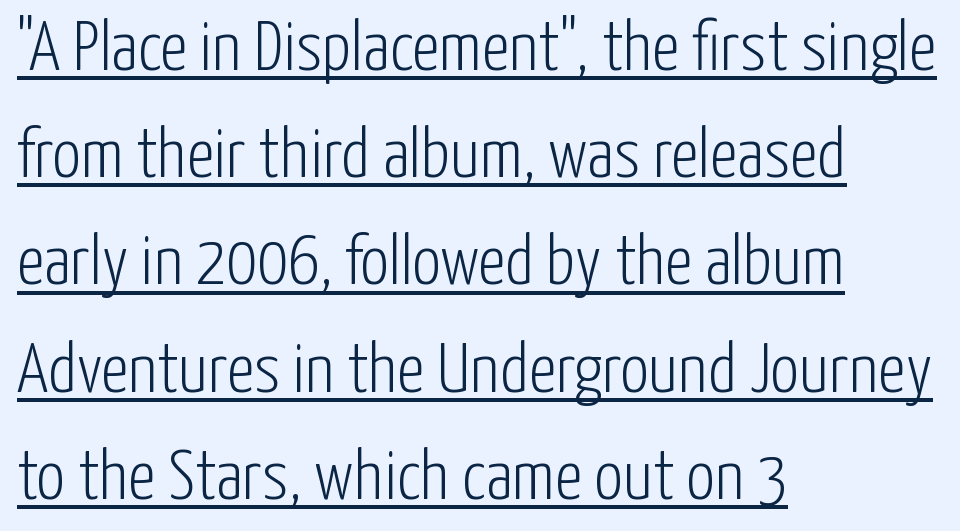
The passage shown is typed in a proportional face where columns would drift. Underlining? Definitely there. Leftover space on each line is placed entirely after the last word. The passage shown has conventional tracking throughout. Grotesque or geometric, the face here clearly has no serifs.
